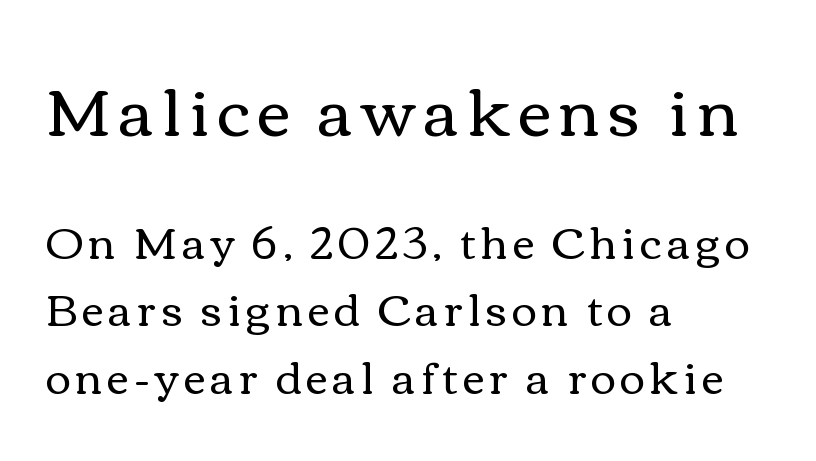
Q: Is the text bold? A: No.
Q: Is the text italic (slanted)? A: No, it is upright.
Q: Is the text underlined? A: No.
Q: How is the paragraph aligned? A: Left-aligned.
Q: Is the spacing between lines tight, normal or loose? A: Normal.
Q: Which block of text is set in a larger size, the first (top) or the second (bottom)? A: The first (top) one.
Q: Width (condensed, normal, or wide)? A: Wide.
Q: Stroke contrast? A: Medium.
Q: x-height? A: Medium.
Q: Monospaced? A: No.
